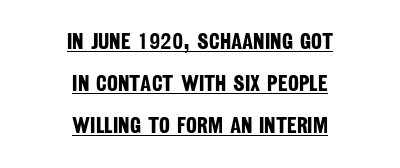
The image shows 23 px bold type; set centered, line spacing 1.83x, normal letter spacing, underlined.
